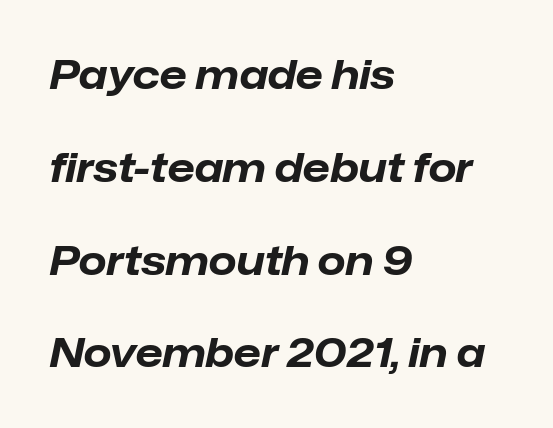
Q: Is the text bold? A: Yes.
Q: Is the text italic (slanted)? A: Yes, it leans right by about 12 degrees.
Q: Is the text underlined? A: No.
Q: How is the paragraph aligned? A: Left-aligned.
Q: Is the spacing between letters normal or unusually wide? A: Normal.
Q: Is the spacing between lines tight, normal or loose? A: Loose.
Q: Width (condensed, normal, or wide)? A: Normal.
Q: Stroke contrast? A: Low.
Q: x-height? A: Medium.
Q: Monospaced? A: No.
